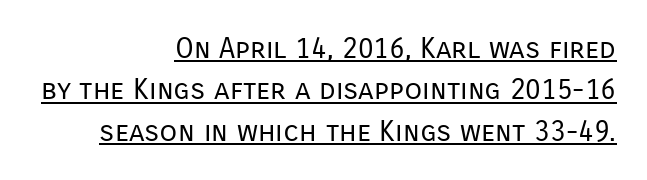
Q: Is the text bold? A: No.
Q: Is the text italic (slanted)? A: No, it is upright.
Q: Is the typeface a serif or a sans-serif typeface? A: Sans-serif.
Q: Is the text underlined? A: Yes.
Q: How is the paragraph aligned? A: Right-aligned.
Q: Is the spacing between letters normal or unusually wide? A: Normal.
Q: Is the spacing between lines tight, normal or loose? A: Normal.
Q: Width (condensed, normal, or wide)? A: Normal.
Q: Stroke contrast? A: Low.
Q: x-height? A: Medium.
Q: Monospaced? A: No.
